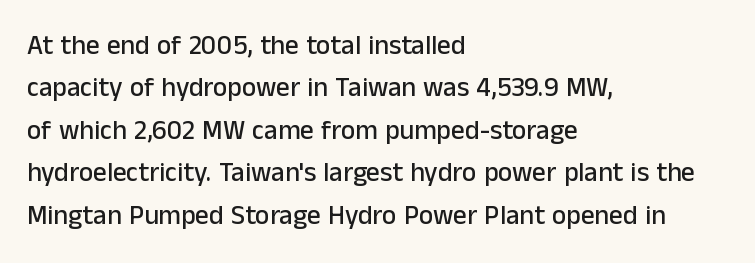
Q: Is the text italic (slanted)? A: No, it is upright.
Q: Is the text underlined? A: No.
Q: How is the paragraph aligned? A: Left-aligned.
Q: Is the spacing between letters normal or unusually wide? A: Normal.
Q: Is the spacing between lines tight, normal or loose? A: Normal.
